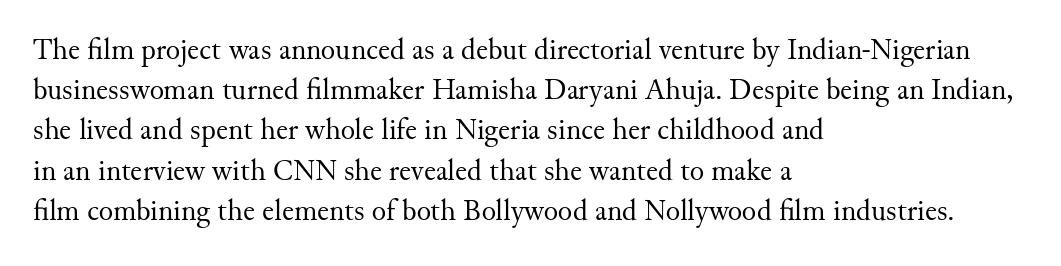
{"serif": "yes", "italic": "no", "bold": "no", "weight": "regular", "width": "normal", "stroke_contrast": "medium", "x_height": "small", "monospaced": "no", "underline": "no", "align": "left", "line_spacing": "normal", "line_spacing_ratio": 1.34, "letter_spacing": "normal", "letter_spacing_em": 0.0, "glyph_px": 30}
